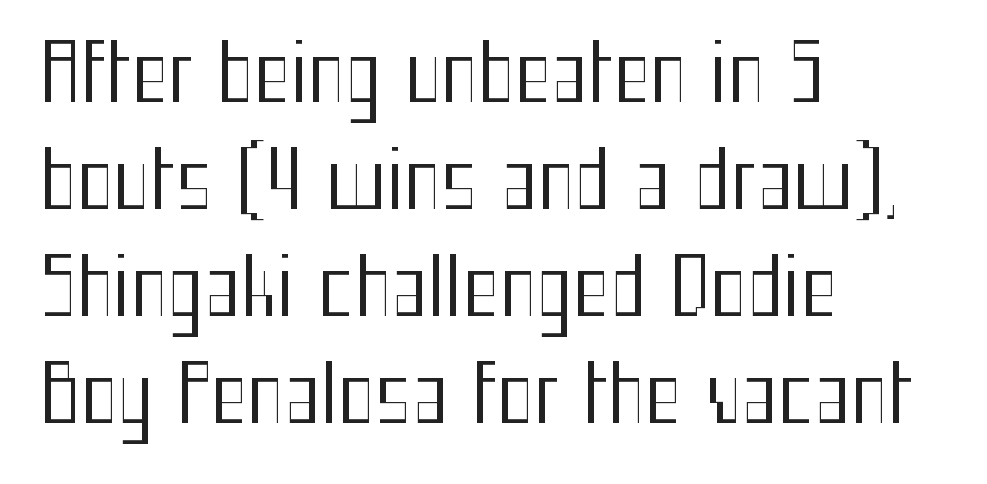
{"serif": "no", "italic": "no", "bold": "no", "weight": "regular", "width": "condensed", "stroke_contrast": "medium", "x_height": "medium", "monospaced": "no", "underline": "no", "align": "left", "line_spacing": "normal", "line_spacing_ratio": 1.37, "letter_spacing": "normal", "letter_spacing_em": 0.0, "glyph_px": 78}
